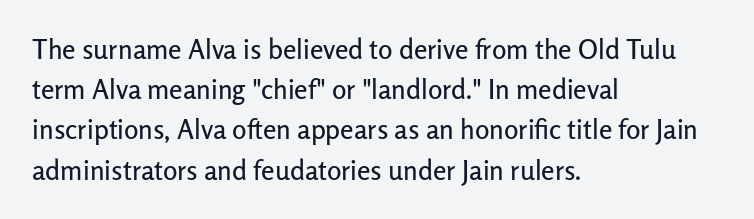
Q: Is the text italic (slanted)? A: No, it is upright.
Q: Is the text underlined? A: No.
Q: How is the paragraph aligned? A: Left-aligned.
Q: Is the spacing between letters normal or unusually wide? A: Normal.
Q: Is the spacing between lines tight, normal or loose? A: Normal.
